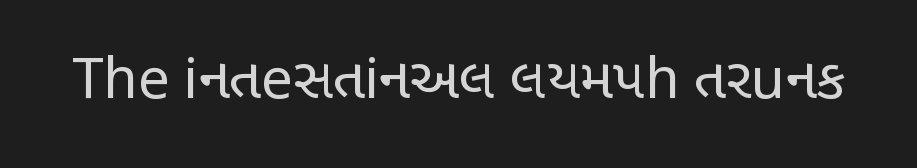
Q: Is the text bold? A: No.
Q: Is the text italic (slanted)? A: No, it is upright.
Q: Is the typeface a serif or a sans-serif typeface? A: Sans-serif.
Q: Is the text underlined? A: No.
Q: Is the spacing between letters normal or unusually wide? A: Normal.
Q: Width (condensed, normal, or wide)? A: Condensed.
Q: Stroke contrast? A: Low.
Q: x-height? A: Large.
Q: Monospaced? A: No.
